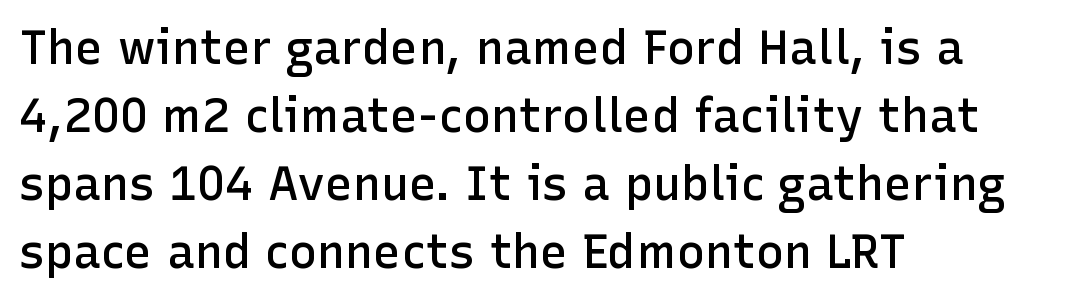
The image shows 47 px semibold sans-serif type, upright; set left-aligned, normal line spacing (1.45x), normal letter spacing, not underlined; low stroke contrast and a medium x-height.
